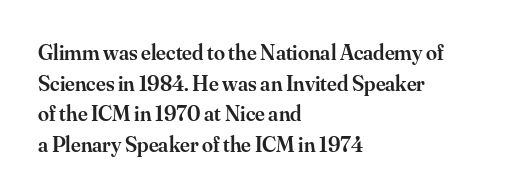
{"italic": "no", "bold": "semi", "underline": "no", "align": "left", "line_spacing": "normal", "line_spacing_ratio": 1.39, "letter_spacing": "normal", "letter_spacing_em": 0.0, "glyph_px": 22}
